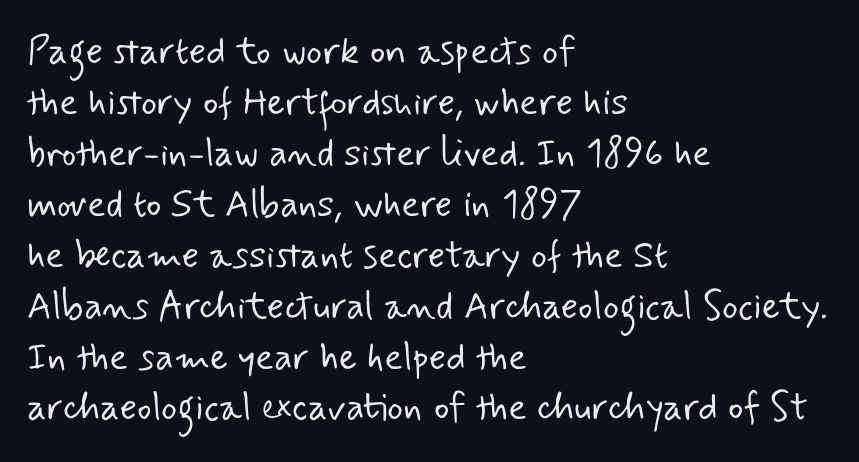
The image shows 38 px light sans-serif type; set left-aligned, normal line spacing (1.34x), normal letter spacing, not underlined; low stroke contrast and a small x-height.
